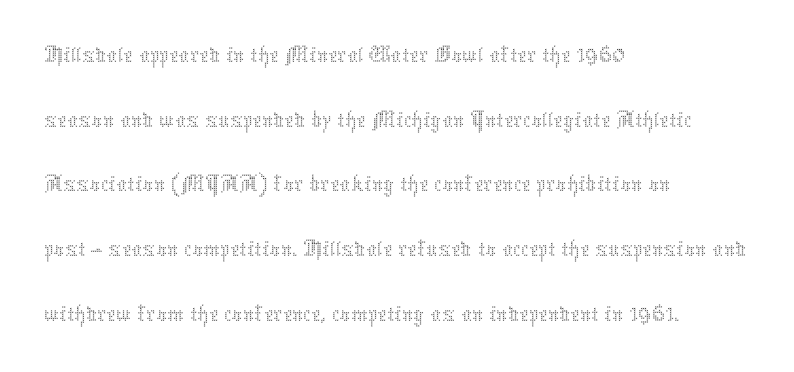
Q: Is the text bold? A: No.
Q: Is the text italic (slanted)? A: No, it is upright.
Q: Is the text underlined? A: No.
Q: How is the paragraph aligned? A: Left-aligned.
Q: Is the spacing between letters normal or unusually wide? A: Normal.
Q: Width (condensed, normal, or wide)? A: Normal.
Q: Stroke contrast? A: Medium.
Q: x-height? A: Medium.
Q: Monospaced? A: No.
